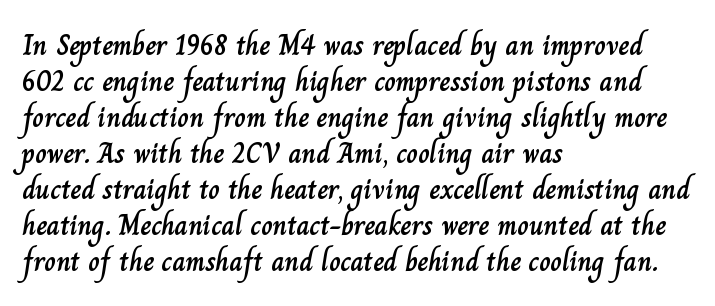
Q: Is the text italic (slanted)? A: Yes.
Q: Is the text underlined? A: No.
Q: How is the paragraph aligned? A: Left-aligned.
Q: Is the spacing between letters normal or unusually wide? A: Normal.
Q: Width (condensed, normal, or wide)? A: Normal.
Q: Stroke contrast? A: Low.
Q: x-height? A: Small.
Q: Monospaced? A: No.
